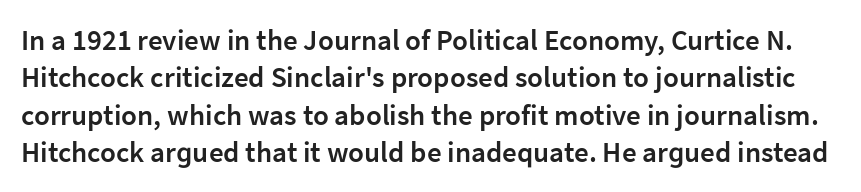
The image shows 29 px semibold sans-serif type, upright; set normal line spacing (1.29x), normal letter spacing, not underlined; low stroke contrast and a medium x-height.
